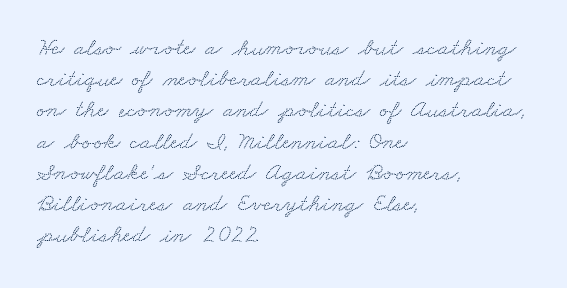
{"underline": "no", "align": "left", "line_spacing": "normal", "line_spacing_ratio": 1.25, "letter_spacing": "normal", "letter_spacing_em": 0.0, "glyph_px": 25}
